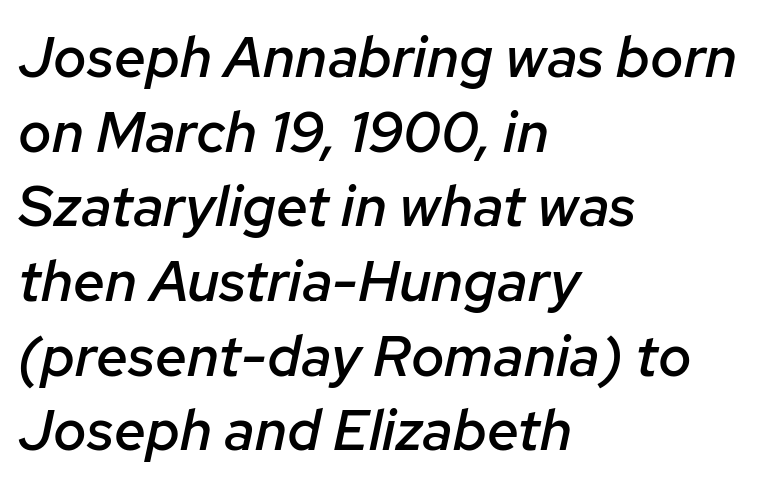
The horizontal fit of the characters is conventional and even. The vertical gap from one line to the next is medium. Quick note: underline off. Looking at the ascenders, they clearly lean. The face used here is proportionally spaced, like ordinary book or web type.
